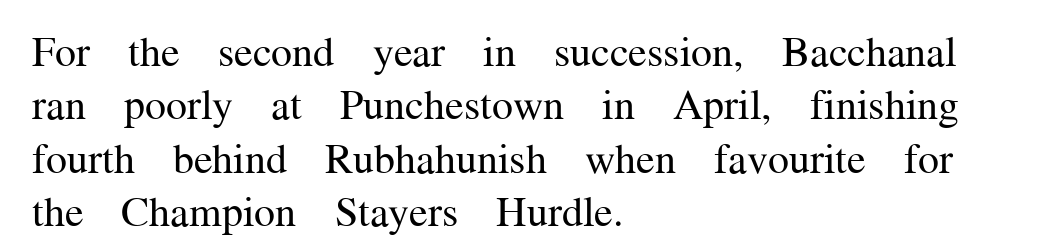
The image shows 42 px regular-weight serif type, upright; set left-aligned, normal line spacing (1.27x), normal letter spacing, not underlined; medium stroke contrast and a medium x-height.
